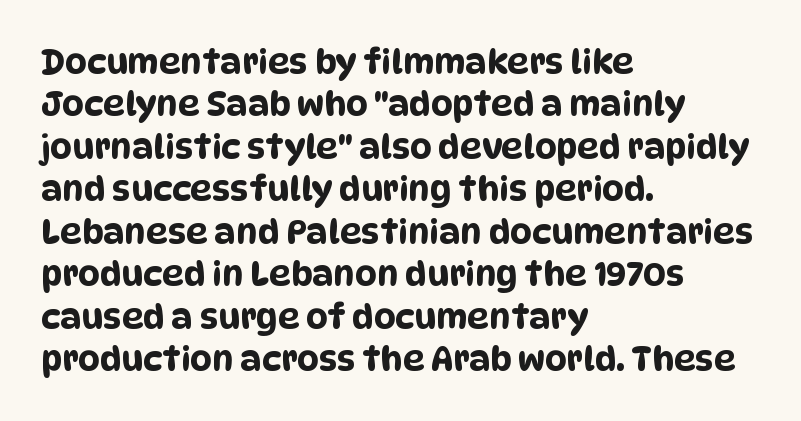
Horizontal bands of white between lines are of average thickness. This rendering employs a face without finishing strokes, i.e., a sans-serif. Where is the straight margin? On the left. Nobody touched the tracking dial on this one. Note the varied advance widths — an 'i' is clearly narrower than an 'm'.
